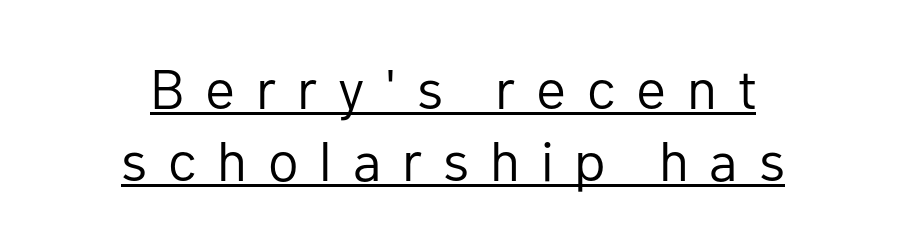
The image shows 56 px regular-weight sans-serif type, upright; set centered, normal line spacing (1.28x), unusually wide letter spacing (+0.37 em), underlined; low stroke contrast and a medium x-height.
